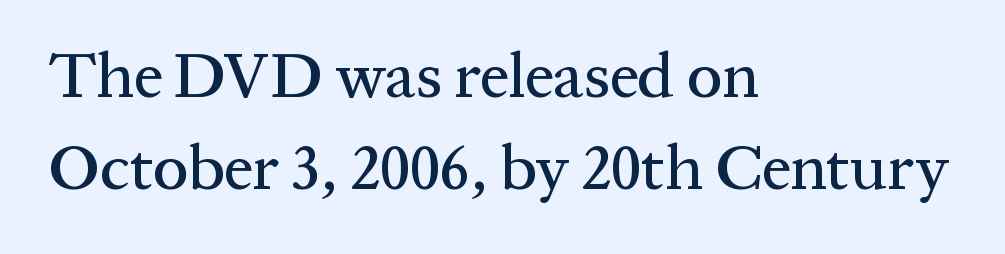
The image shows 64 px serif type, upright; set left-aligned, normal line spacing (1.44x), normal letter spacing, not underlined; medium stroke contrast and a medium x-height.
